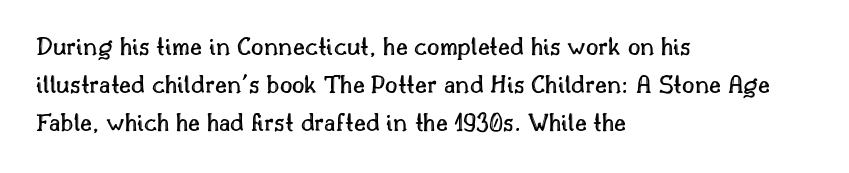
The image shows 27 px text type, upright; set left-aligned, normal line spacing (1.4x), normal letter spacing, not underlined.
